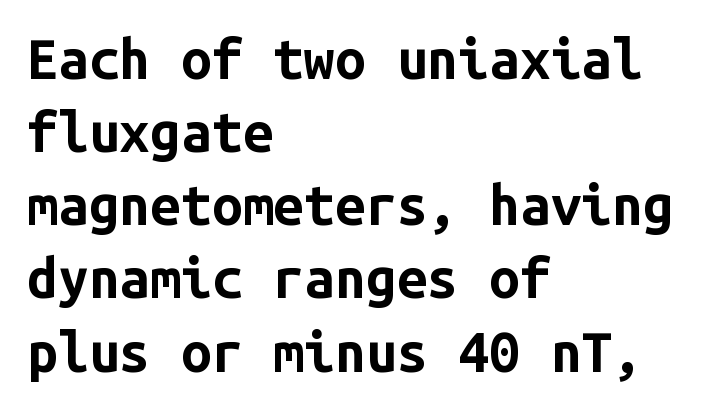
The image shows 55 px bold sans-serif type, upright, monospaced; set left-aligned, normal line spacing (1.33x), normal letter spacing, not underlined; low stroke contrast and a medium x-height.
